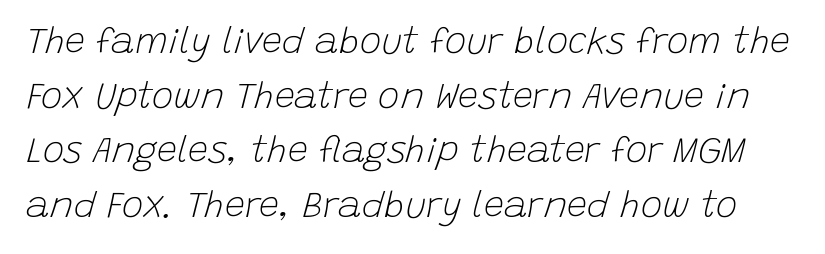
Q: Is the text bold? A: No.
Q: Is the text italic (slanted)? A: Yes, it leans right by about 15 degrees.
Q: Is the text underlined? A: No.
Q: Is the spacing between letters normal or unusually wide? A: Normal.
Q: Is the spacing between lines tight, normal or loose? A: Normal.
Q: Width (condensed, normal, or wide)? A: Normal.
Q: Stroke contrast? A: Low.
Q: x-height? A: Large.
Q: Monospaced? A: No.
